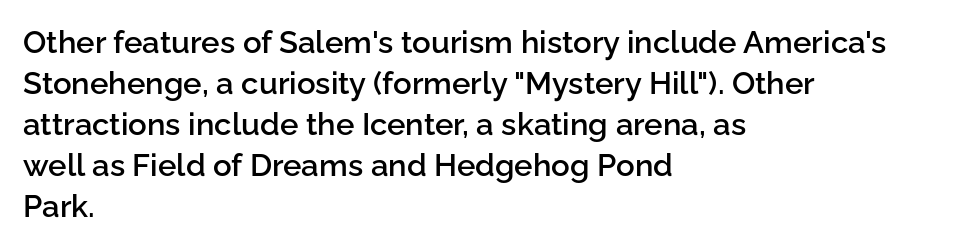
The image shows 31 px semibold sans-serif type, upright; set left-aligned, normal line spacing (1.32x), normal letter spacing, not underlined; low stroke contrast and a medium x-height.
